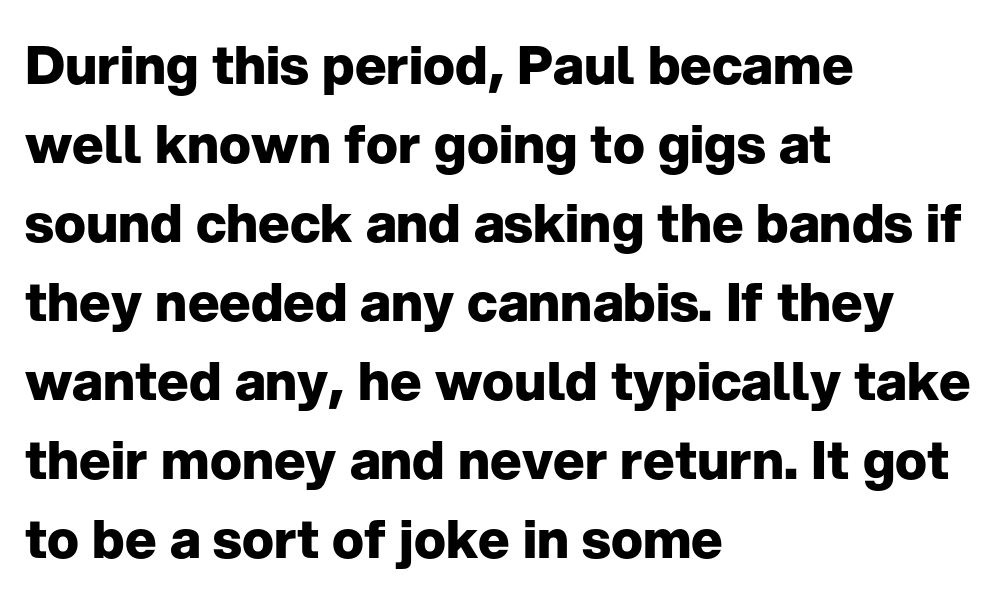
The image shows 53 px heavy sans-serif type, upright; set left-aligned, normal line spacing (1.49x), normal letter spacing, not underlined; low stroke contrast and a medium x-height.
